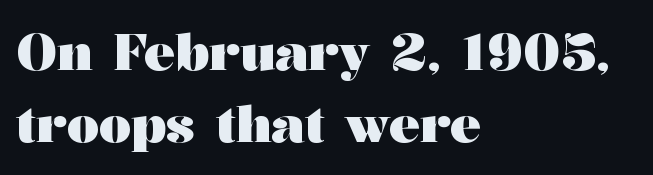
Is this a sans? No — the strokes have serifs. It's the straight-up-and-down kind of type. Short note: letters normally spaced. Think of a printed novel: that variable character pitch is what you see here. Strong, thick strokes mark this as bold type. The passage is arranged the way most books set body copy — flush left.
